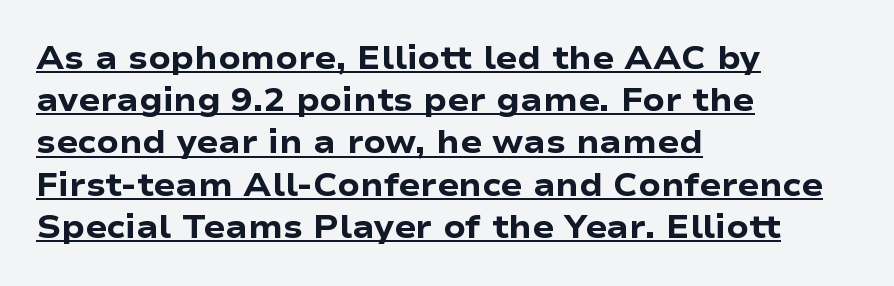
The image shows 32 px heavy, wide sans-serif type, upright; set left-aligned, normal line spacing (1.32x), normal letter spacing, underlined; low stroke contrast and a medium x-height.
